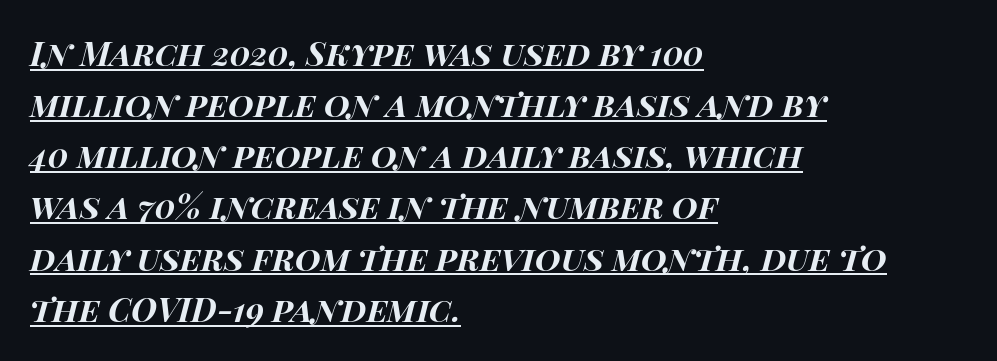
Students, this is bold: see how much ink each stroke carries. Vertically, the passage feels balanced, rows spaced as you'd expect. The compositor pushed each line to the left boundary. Note the varied advance widths — an 'i' is clearly narrower than an 'm'. Is the letter spacing exaggerated? No — it looks like the ordinary default.
